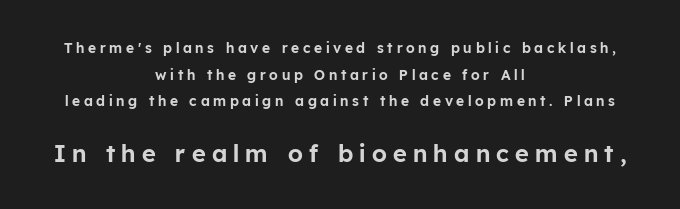
The image shows 24 px text type, upright; set centered, loose line spacing (1.9x), unusually wide letter spacing (+0.26 em), not underlined; the second (bottom) block is 1.71x larger.
